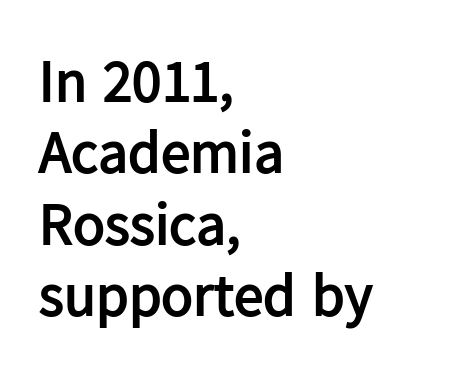
{"serif": "no", "italic": "no", "bold": "yes", "weight": "semibold", "width": "normal", "stroke_contrast": "low", "x_height": "medium", "monospaced": "no", "underline": "no", "align": "left", "line_spacing_ratio": 1.21, "letter_spacing": "normal", "letter_spacing_em": 0.0, "glyph_px": 59}
